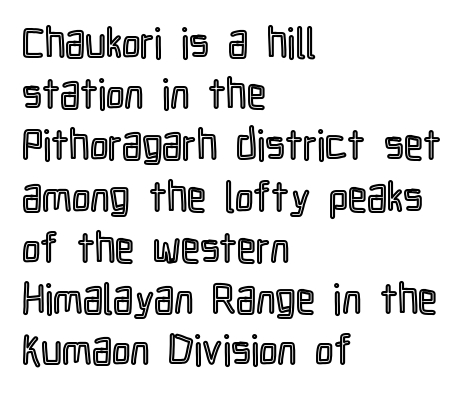
Q: Is the text italic (slanted)? A: No, it is upright.
Q: Is the text underlined? A: No.
Q: How is the paragraph aligned? A: Left-aligned.
Q: Is the spacing between letters normal or unusually wide? A: Normal.
Q: Width (condensed, normal, or wide)? A: Condensed.
Q: x-height? A: Medium.
Q: Monospaced? A: No.
